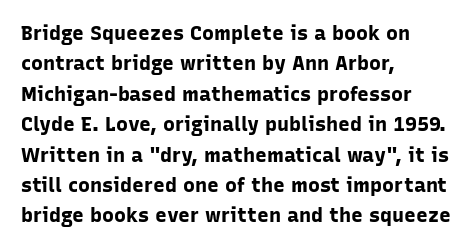
Heavy, bold letterforms. The rendering anchors every line to the left-hand side. The line-height multiplier appears to be the usual default. Style check: upright. There is no visible air inserted between adjacent glyphs. Descenders hang freely into open space.
